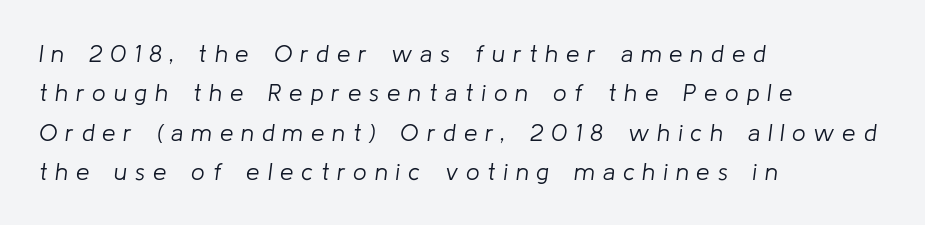
Q: Is the text bold? A: No.
Q: Is the text italic (slanted)? A: Yes, it leans right by about 8 degrees.
Q: Is the text underlined? A: No.
Q: How is the paragraph aligned? A: Left-aligned.
Q: Is the spacing between letters normal or unusually wide? A: Unusually wide.
Q: Is the spacing between lines tight, normal or loose? A: Normal.
